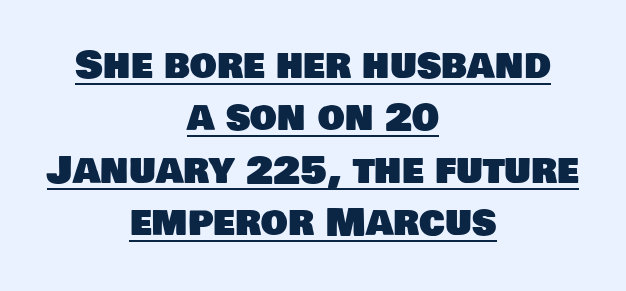
{"serif": "no", "width": "normal", "stroke_contrast": "low", "x_height": "large", "monospaced": "no", "underline": "yes", "align": "center", "line_spacing": "normal", "line_spacing_ratio": 1.38, "letter_spacing": "normal", "letter_spacing_em": 0.0, "glyph_px": 38}
